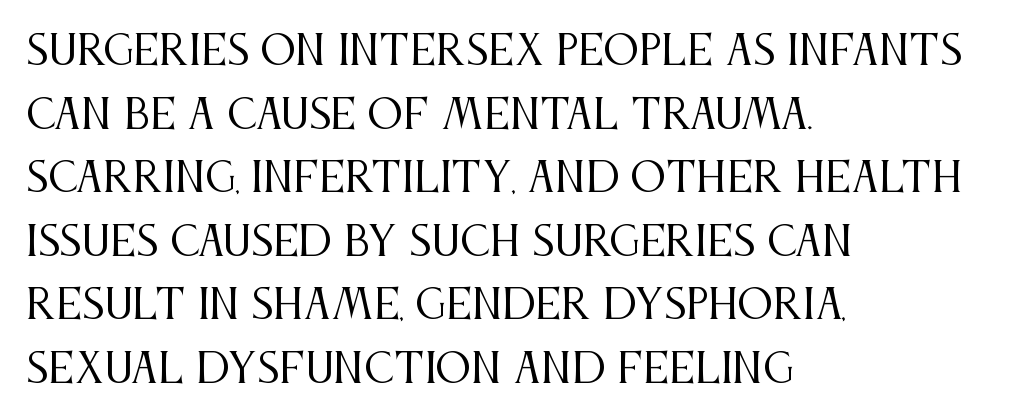
The image shows 40 px regular-weight, condensed serif type, upright; set left-aligned, normal line spacing (1.59x), normal letter spacing, not underlined; medium stroke contrast and a large x-height.
